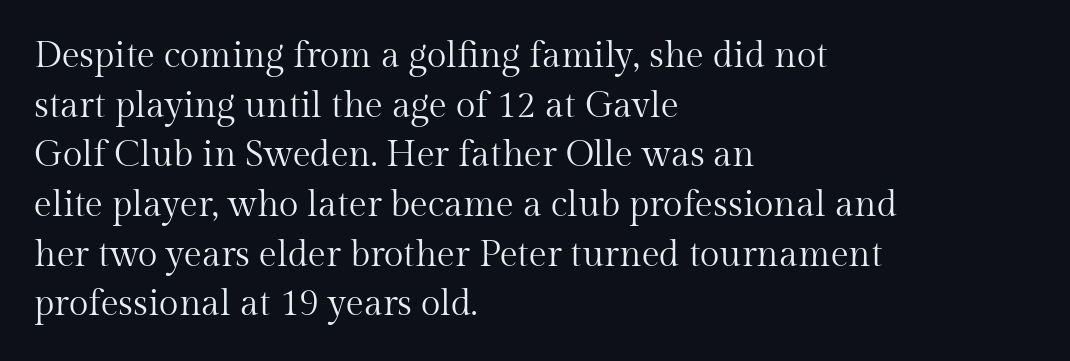
Q: Is the text bold? A: No.
Q: Is the text italic (slanted)? A: No, it is upright.
Q: Is the typeface a serif or a sans-serif typeface? A: Serif.
Q: Is the text underlined? A: No.
Q: How is the paragraph aligned? A: Left-aligned.
Q: Is the spacing between letters normal or unusually wide? A: Normal.
Q: Is the spacing between lines tight, normal or loose? A: Normal.
Q: Width (condensed, normal, or wide)? A: Normal.
Q: Stroke contrast? A: Medium.
Q: x-height? A: Medium.
Q: Monospaced? A: No.
